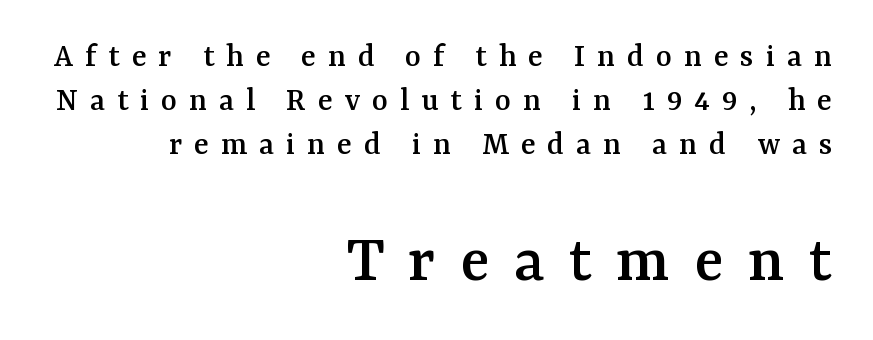
Words float on clear page, feet unadorned. The characters display serif detailing at their extremities. Spacing between characters has been opened up far beyond the box default. Vertical spacing — default. The rendering uses natural spacing where letterforms have individual widths. If you drew a line through each stem, it would be perfectly vertical.
